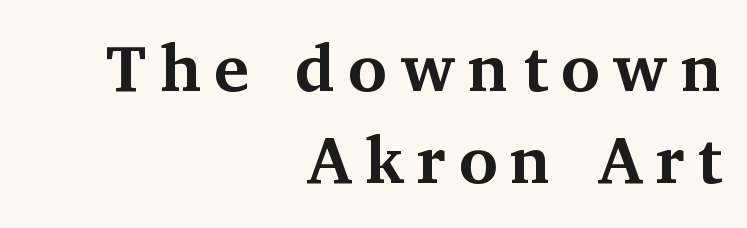
The image shows 66 px bold serif type, upright; set right-aligned, normal line spacing (1.4x), unusually wide letter spacing (+0.2 em), not underlined; medium stroke contrast and a medium x-height.
